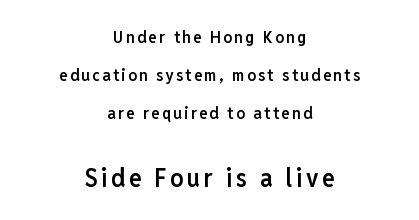
Every character sits straight up, as roman type does. Descenders hang freely into open space. Of the two passages, the one underneath uses the larger point size. One glance says open: line gaps are wider than usual. Caption: semibold face, moderately heavy strokes. The lines in this sample share a center point and differ in where they start and stop.
